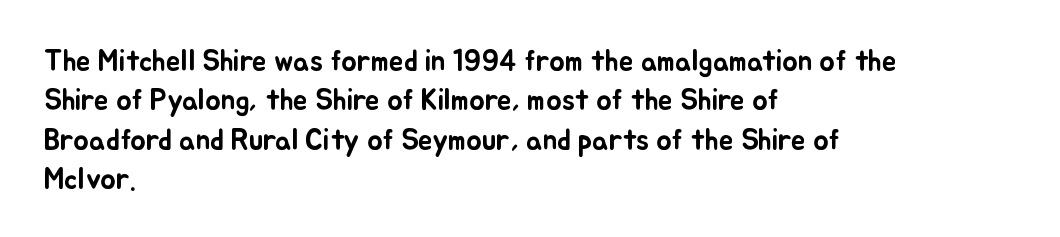
The image shows 29 px text type, upright; set left-aligned, normal line spacing (1.36x), normal letter spacing, not underlined; low stroke contrast and a small x-height.
